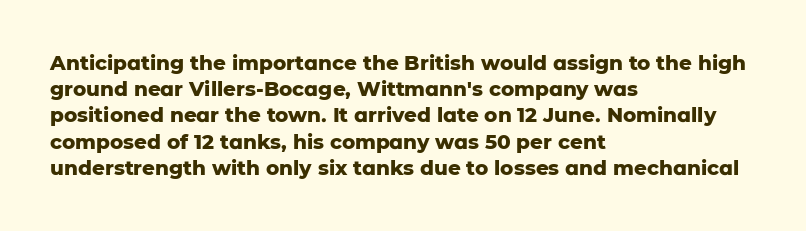
Leftover space on each line is placed entirely after the last word. Honestly, the row spacing looks completely unremarkable. This sample uses an upright cut, with every glyph sitting square on the baseline. A typesetter would call this zero additional tracking. Check the space under the baseline: it is left empty.
